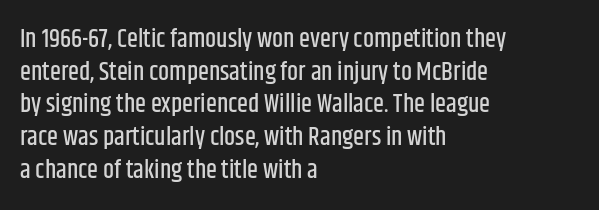
{"italic": "no", "underline": "no", "align": "left", "line_spacing": "normal", "line_spacing_ratio": 1.31, "letter_spacing": "normal", "letter_spacing_em": 0.0, "glyph_px": 25}
